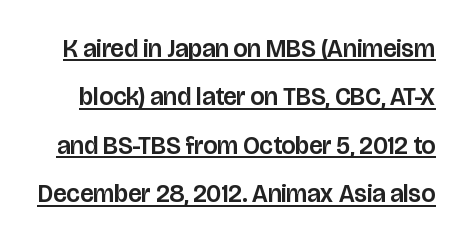
Q: Is the text italic (slanted)? A: No, it is upright.
Q: Is the text underlined? A: Yes.
Q: Is the spacing between letters normal or unusually wide? A: Normal.
Q: Is the spacing between lines tight, normal or loose? A: Loose.
